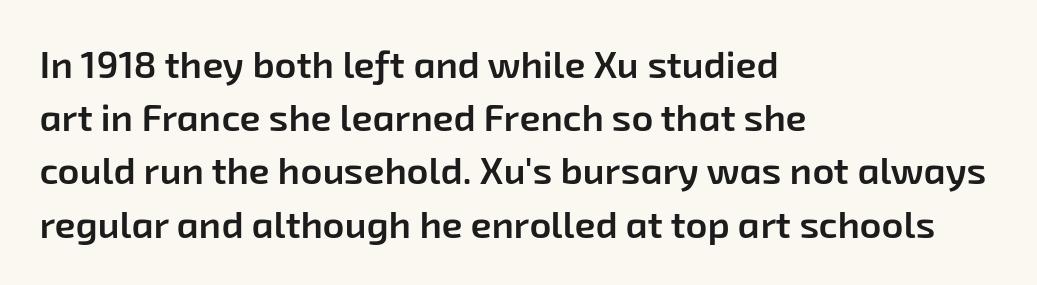
{"serif": "no", "bold": "semi", "weight": "semibold", "width": "normal", "stroke_contrast": "low", "x_height": "medium", "monospaced": "no", "underline": "no", "align": "left", "line_spacing": "normal", "line_spacing_ratio": 1.4, "letter_spacing": "normal", "letter_spacing_em": 0.0, "glyph_px": 38}
